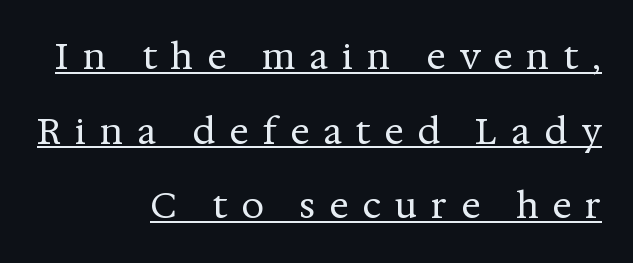
{"serif": "yes", "italic": "no", "bold": "no", "weight": "regular", "width": "normal", "stroke_contrast": "medium", "x_height": "medium", "monospaced": "no", "underline": "yes", "align": "right", "line_spacing": "loose", "line_spacing_ratio": 2.07, "letter_spacing": "wide", "letter_spacing_em": 0.38, "glyph_px": 36}
